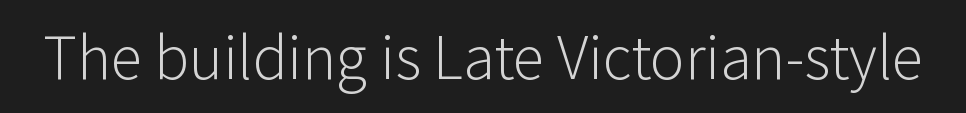
The image shows 64 px light sans-serif type, upright; set normal letter spacing, not underlined; low stroke contrast and a medium x-height.
